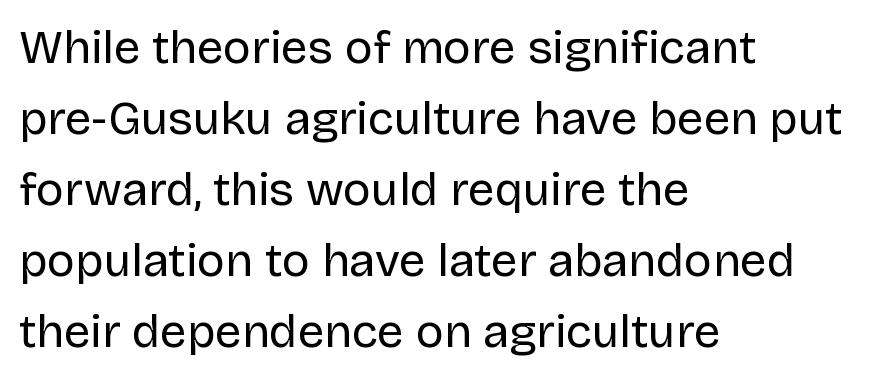
Do the letters lean? They stand straight. Each row of text sits above clean, open space. Casual observation: everything's shoved over to the left. These lines are rendered in a variable-pitch font. The passage shown is not bold in any degree.
